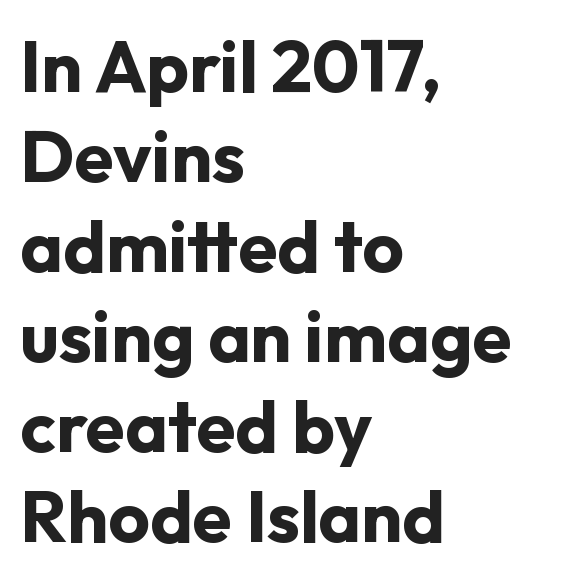
The image shows 72 px bold sans-serif type, upright; set left-aligned, normal line spacing (1.25x), normal letter spacing, not underlined; low stroke contrast and a medium x-height.
